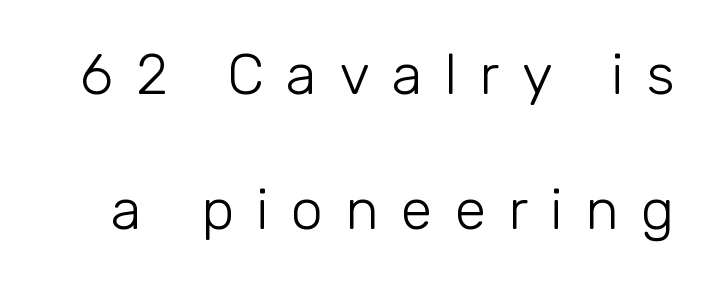
The typeface chosen for these lines omits serifs. Think of a printed novel: that variable character pitch is what you see here. Each row of text sits above clean, open space. Airy leading.
